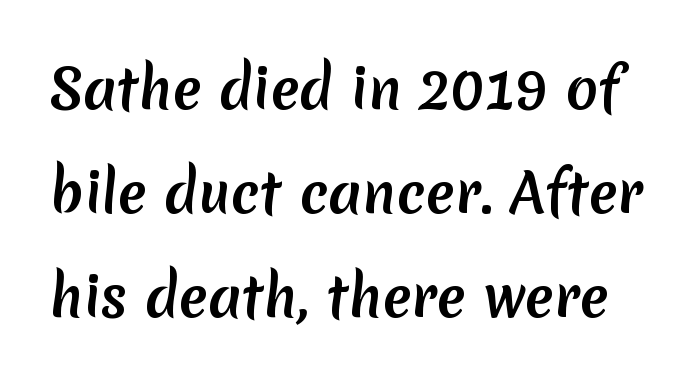
The image shows 54 px semibold sans-serif type; set loose line spacing (1.93x), normal letter spacing, not underlined; low stroke contrast and a medium x-height.
